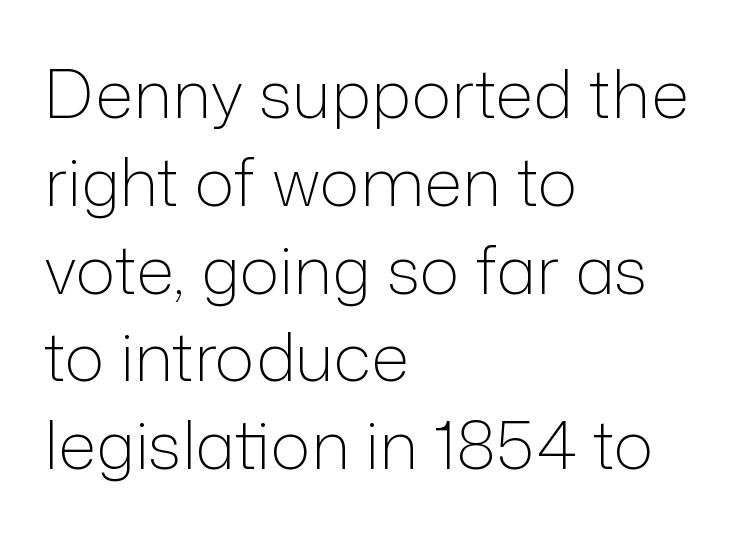
The image shows 67 px light sans-serif type, upright; set left-aligned, normal line spacing (1.31x), normal letter spacing, not underlined; low stroke contrast and a medium x-height.
